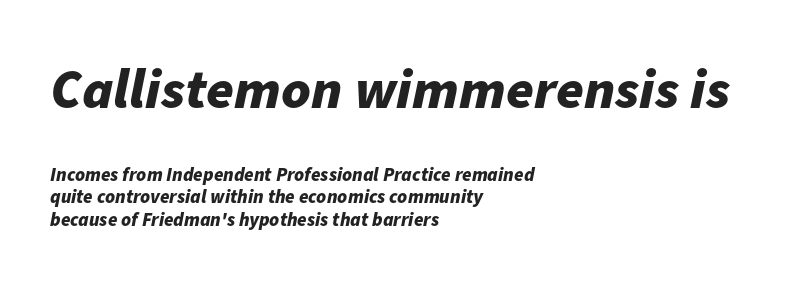
The image shows 56 px bold type, italic (leaning right); set left-aligned, line spacing 1.18x, normal letter spacing, not underlined; the first (top) block is 2.95x larger; low stroke contrast and a medium x-height.
